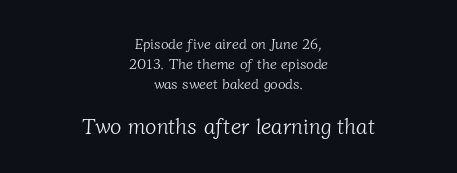
The zone under the glyphs is completely vacant. The text block is weighted toward neither margin, spreading evenly from the middle. The weight tops out at a normal text grade. In this sample the second text group is rendered at the bigger scale.
